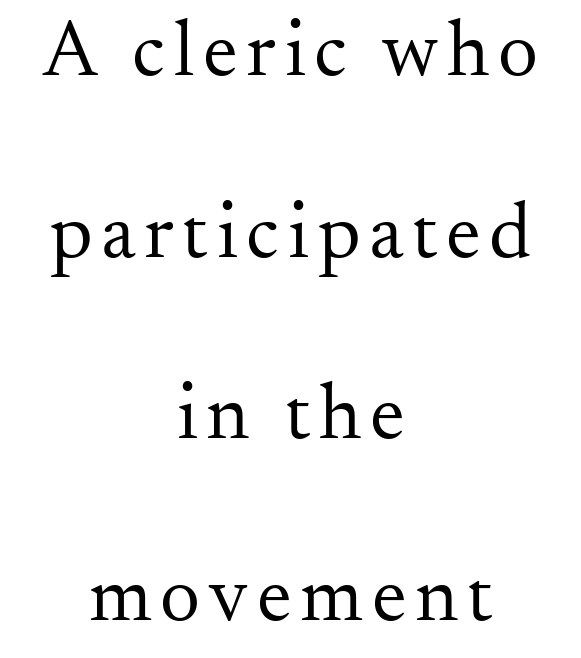
{"serif": "yes", "italic": "no", "bold": "no", "weight": "regular", "width": "normal", "stroke_contrast": "medium", "x_height": "small", "monospaced": "no", "underline": "no", "align": "center", "line_spacing": "loose", "line_spacing_ratio": 2.3, "glyph_px": 79}
